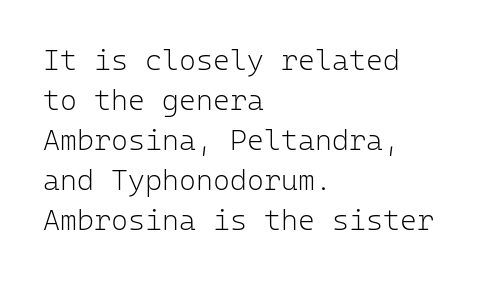
Q: Is the text bold? A: No.
Q: Is the text italic (slanted)? A: No, it is upright.
Q: Is the typeface a serif or a sans-serif typeface? A: Sans-serif.
Q: Is the text underlined? A: No.
Q: How is the paragraph aligned? A: Left-aligned.
Q: Is the spacing between letters normal or unusually wide? A: Normal.
Q: Is the spacing between lines tight, normal or loose? A: Normal.
Q: Width (condensed, normal, or wide)? A: Normal.
Q: Stroke contrast? A: Low.
Q: x-height? A: Medium.
Q: Monospaced? A: Yes.
